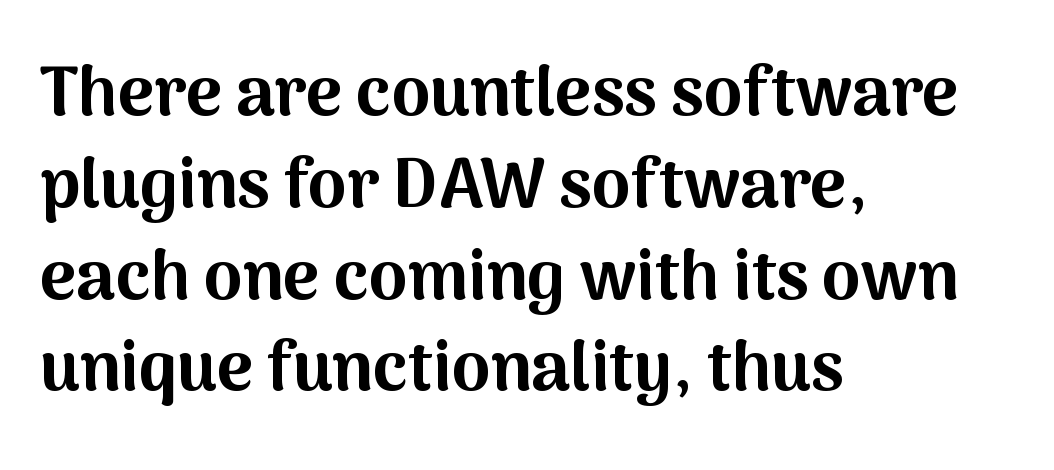
{"serif": "no", "italic": "no", "bold": "yes", "weight": "bold", "width": "normal", "stroke_contrast": "medium", "x_height": "medium", "monospaced": "no", "underline": "no", "align": "left", "line_spacing": "normal", "line_spacing_ratio": 1.33, "letter_spacing": "normal", "letter_spacing_em": 0.0, "glyph_px": 69}
